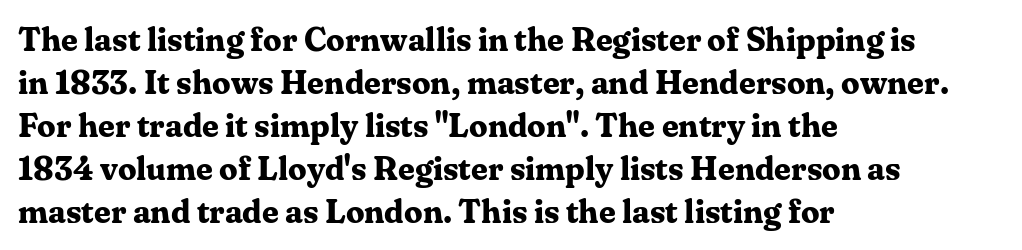
The image shows 33 px bold serif type, upright; set left-aligned, normal line spacing (1.3x), normal letter spacing, not underlined; medium stroke contrast and a medium x-height.
